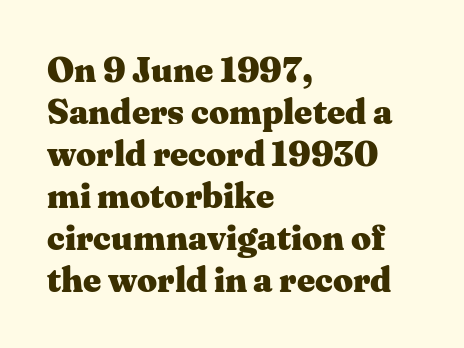
Q: Is the text bold? A: Yes.
Q: Is the text italic (slanted)? A: No, it is upright.
Q: Is the typeface a serif or a sans-serif typeface? A: Serif.
Q: Is the text underlined? A: No.
Q: How is the paragraph aligned? A: Left-aligned.
Q: Is the spacing between letters normal or unusually wide? A: Normal.
Q: Width (condensed, normal, or wide)? A: Wide.
Q: Stroke contrast? A: Medium.
Q: x-height? A: Medium.
Q: Monospaced? A: No.
